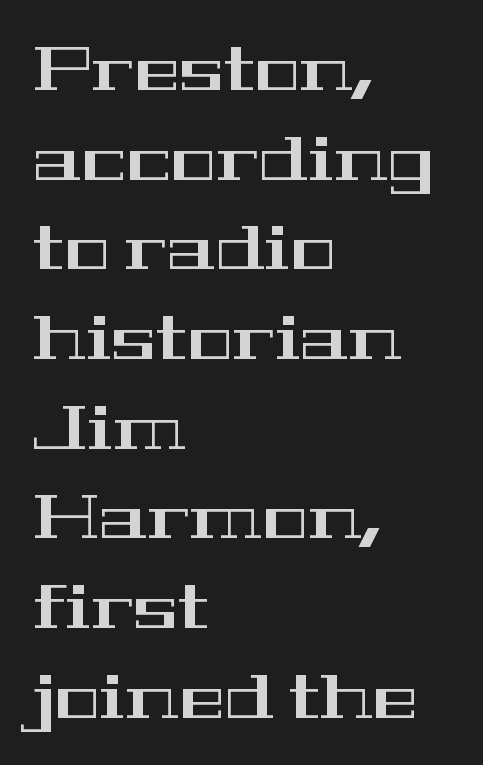
Q: Is the text italic (slanted)? A: No, it is upright.
Q: Is the typeface a serif or a sans-serif typeface? A: Serif.
Q: Is the text underlined? A: No.
Q: How is the paragraph aligned? A: Left-aligned.
Q: Is the spacing between letters normal or unusually wide? A: Normal.
Q: Is the spacing between lines tight, normal or loose? A: Normal.
Q: Width (condensed, normal, or wide)? A: Wide.
Q: Stroke contrast? A: High.
Q: x-height? A: Medium.
Q: Monospaced? A: No.
